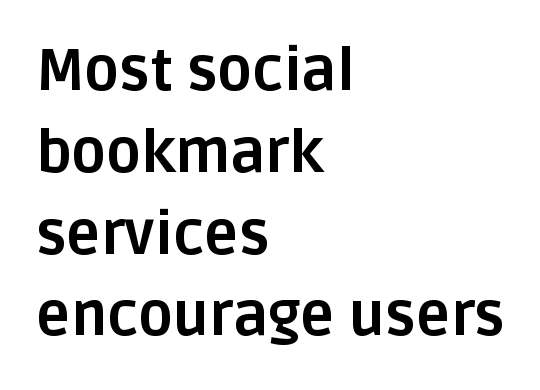
{"serif": "no", "italic": "no", "bold": "yes", "weight": "bold", "width": "normal", "stroke_contrast": "low", "x_height": "large", "monospaced": "no", "underline": "no", "align": "left", "line_spacing": "normal", "line_spacing_ratio": 1.41, "letter_spacing": "normal", "letter_spacing_em": 0.0, "glyph_px": 58}
